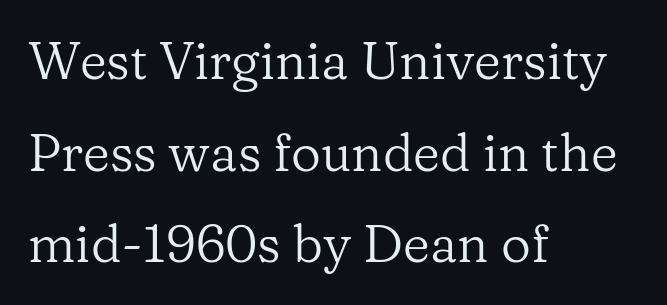
The image shows 52 px regular-weight serif type, upright; set left-aligned, line spacing 1.76x, normal letter spacing, not underlined; low stroke contrast and a medium x-height.
